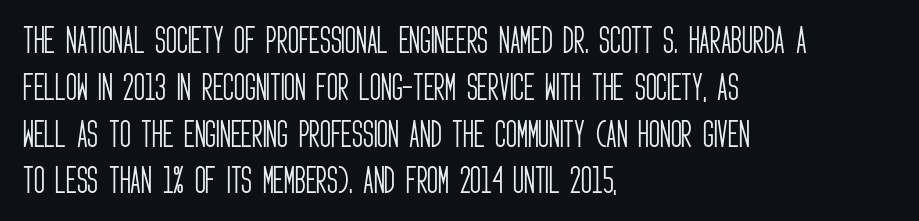
Weight: in the light-to-regular range. The face used here is a sans, in the tradition of grotesques and geometrics. Unlike italic type, these characters show no tilt at all. The lines are quadded left.
